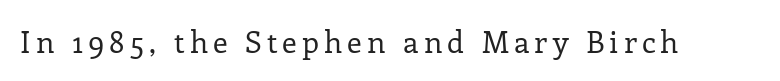
{"serif": "yes", "italic": "no", "bold": "no", "weight": "regular", "width": "normal", "stroke_contrast": "low", "x_height": "medium", "monospaced": "no", "underline": "no", "glyph_px": 30}
